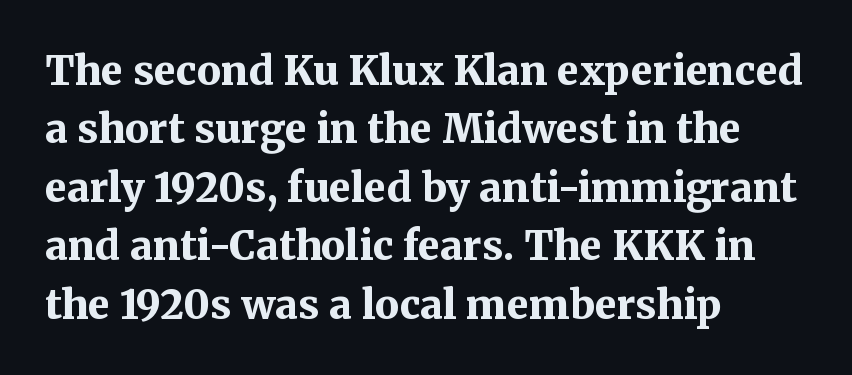
The image shows 40 px bold serif type, upright; set left-aligned, normal line spacing (1.46x), normal letter spacing, not underlined; medium stroke contrast and a medium x-height.
